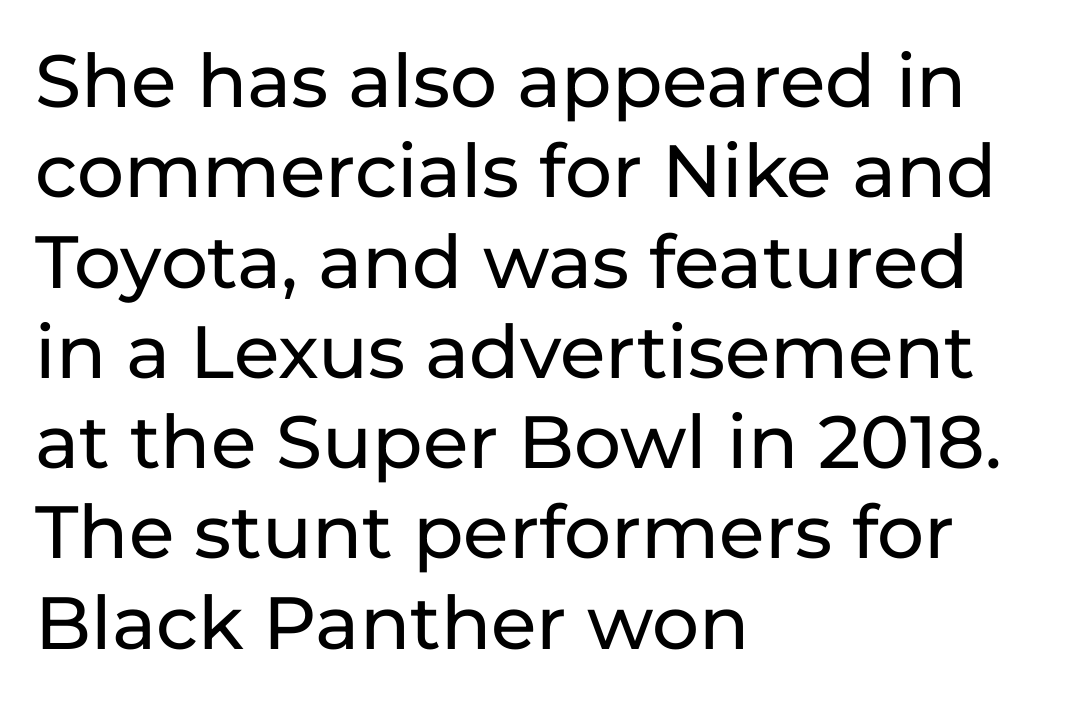
Q: Is the text italic (slanted)? A: No, it is upright.
Q: Is the typeface a serif or a sans-serif typeface? A: Sans-serif.
Q: Is the text underlined? A: No.
Q: How is the paragraph aligned? A: Left-aligned.
Q: Is the spacing between letters normal or unusually wide? A: Normal.
Q: Width (condensed, normal, or wide)? A: Normal.
Q: Stroke contrast? A: Low.
Q: x-height? A: Medium.
Q: Monospaced? A: No.
